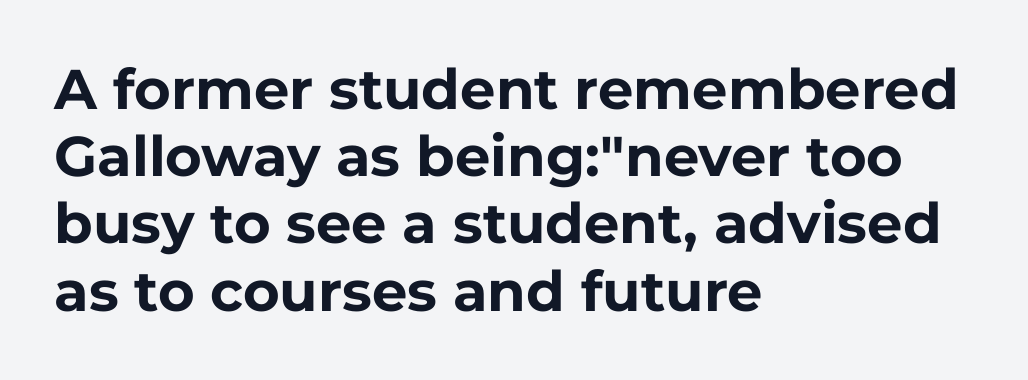
The image shows 56 px bold sans-serif type, upright; set left-aligned, line spacing 1.2x, normal letter spacing, not underlined; low stroke contrast and a medium x-height.
